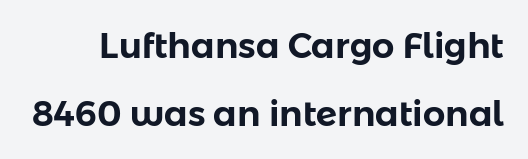
The image shows 35 px sans-serif type, upright; set loose line spacing (1.93x), normal letter spacing, not underlined; low stroke contrast and a medium x-height.
